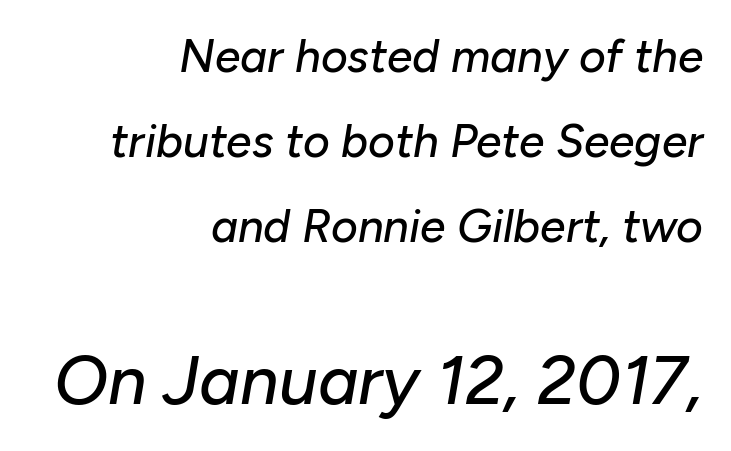
Q: Is the text italic (slanted)? A: Yes, it leans right by about 10 degrees.
Q: Is the text underlined? A: No.
Q: How is the paragraph aligned? A: Right-aligned.
Q: Is the spacing between letters normal or unusually wide? A: Normal.
Q: Which block of text is set in a larger size, the first (top) or the second (bottom)? A: The second (bottom) one.
Q: Width (condensed, normal, or wide)? A: Normal.
Q: Stroke contrast? A: Low.
Q: x-height? A: Medium.
Q: Monospaced? A: No.
